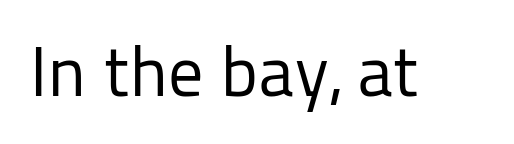
Vertical stems look standard width or narrower in stroke. The glyphs are unaccompanied by any horizontal stroke below them. Unlike italic type, these characters show no tilt at all. Honestly, the letter spacing is just normal — you wouldn't notice it. Varying glyph widths throughout — classic text-font behaviour.
